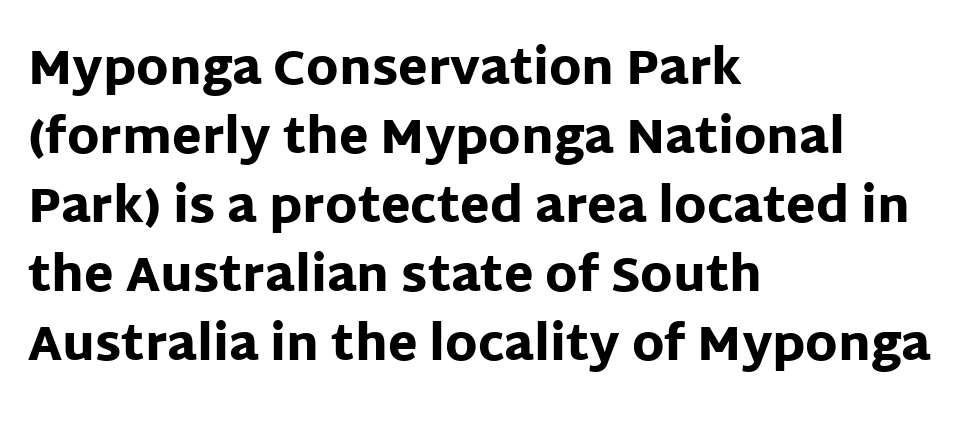
The image shows 48 px heavy sans-serif type, upright; set left-aligned, normal line spacing (1.44x), normal letter spacing, not underlined; low stroke contrast and a large x-height.
